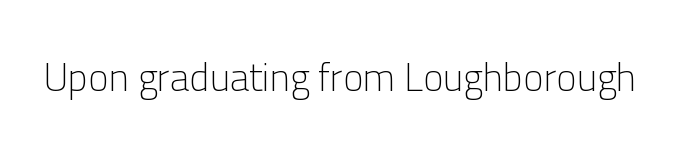
{"serif": "no", "italic": "no", "bold": "no", "weight": "light", "width": "normal", "stroke_contrast": "low", "x_height": "medium", "monospaced": "no", "underline": "no", "letter_spacing": "normal", "letter_spacing_em": 0.0, "glyph_px": 39}
